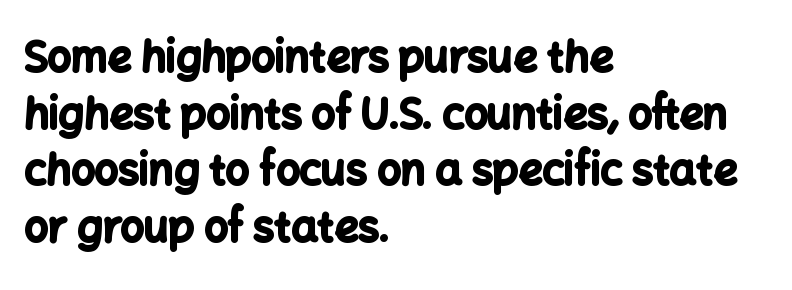
Q: Is the text bold? A: Yes.
Q: Is the text italic (slanted)? A: No, it is upright.
Q: Is the typeface a serif or a sans-serif typeface? A: Sans-serif.
Q: Is the text underlined? A: No.
Q: How is the paragraph aligned? A: Left-aligned.
Q: Is the spacing between letters normal or unusually wide? A: Normal.
Q: Is the spacing between lines tight, normal or loose? A: Normal.
Q: Width (condensed, normal, or wide)? A: Normal.
Q: Stroke contrast? A: Low.
Q: x-height? A: Medium.
Q: Monospaced? A: No.
